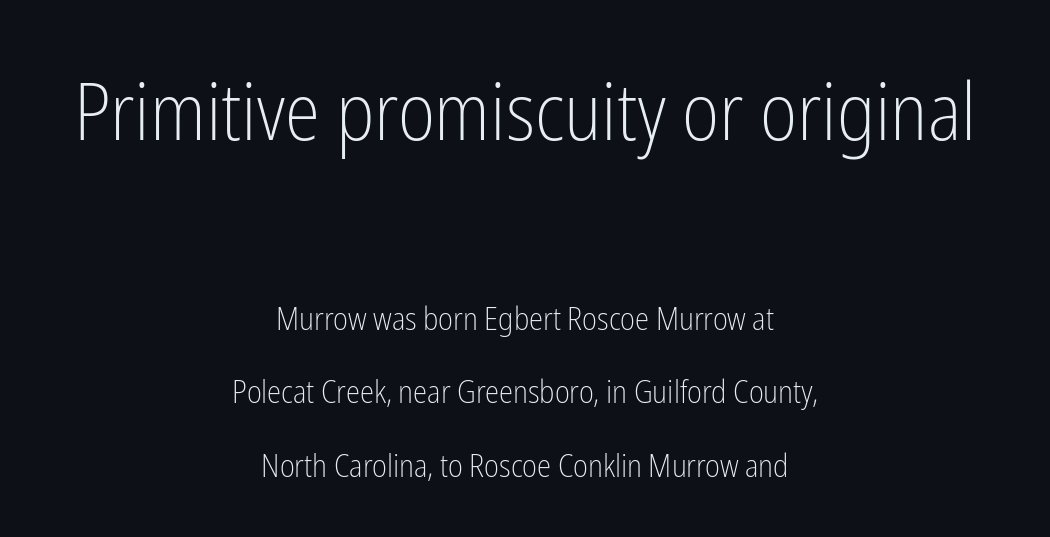
Widely set lines give the paragraph a tall, airy silhouette. Caption: face not bold, strokes unweighted. Unlike a traditional serif, this face leaves its strokes unadorned. The foot of each line stays bare and open.
